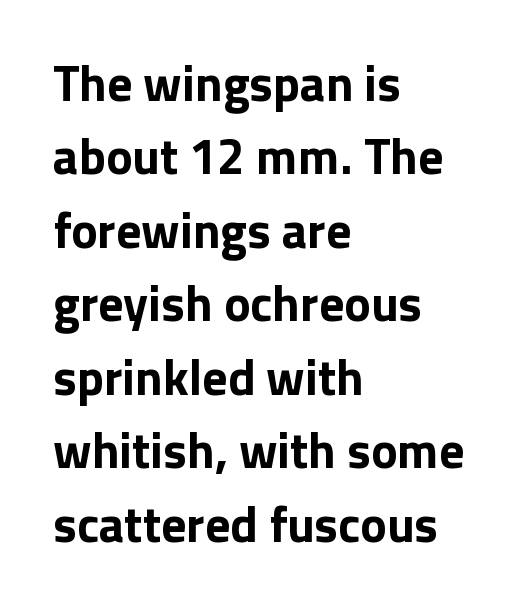
Emphasis by weight is at full strength: bold. In terms of posture, this sample is upright. Descenders are the only things crossing below the line. The glyphs in this specimen are sans serif. The setting favours the left margin, as ordinary paragraphs usually do.
